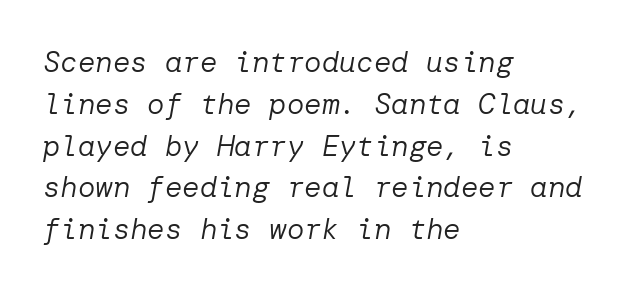
{"italic": "yes", "lean": "right", "slant_degrees": 10, "bold": "no", "weight": "regular", "width": "normal", "stroke_contrast": "low", "x_height": "medium", "underline": "no", "align": "left", "line_spacing": "normal", "line_spacing_ratio": 1.44, "letter_spacing": "normal", "letter_spacing_em": 0.0, "glyph_px": 29}
